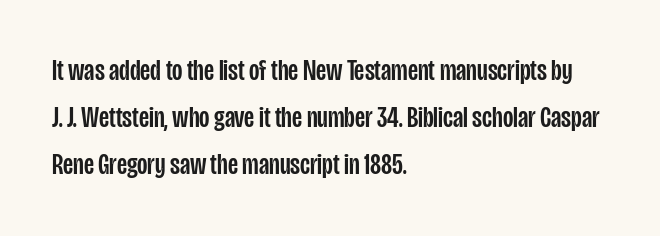
The rendering anchors every line to the left-hand side. The font family rendered here belongs to the sans-serif group. Honestly, the letter spacing is just normal — you wouldn't notice it. The rendering uses natural spacing where letterforms have individual widths. Posture: upright roman. This block has exactly the height ordinary leading produces.
